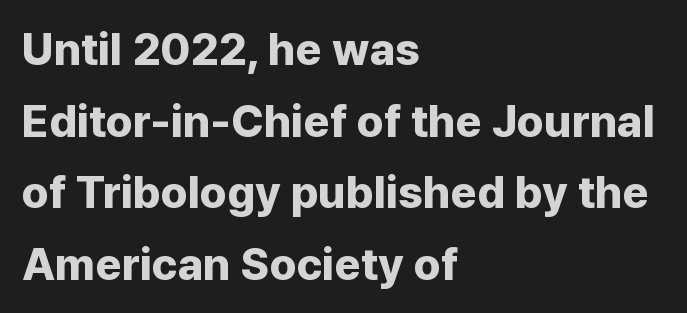
Horizontally, the lines are justified to the leading edge only. Strong, thick strokes mark this as bold type. Nobody drew a line under any word here. No extra tracking has been applied to these lines. Serifs: no, the terminals of the letterforms are clean.
